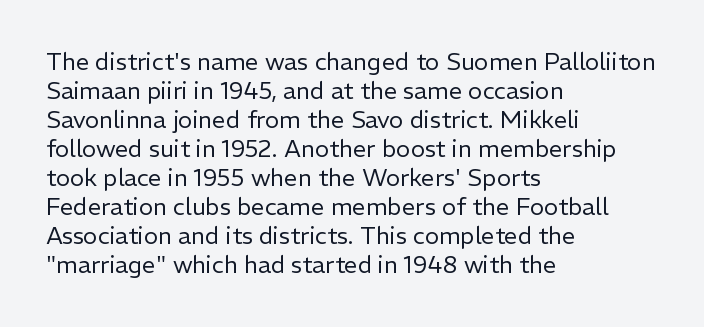
The image shows 24 px text type, upright; set left-aligned, line spacing 1.21x, normal letter spacing, not underlined.
